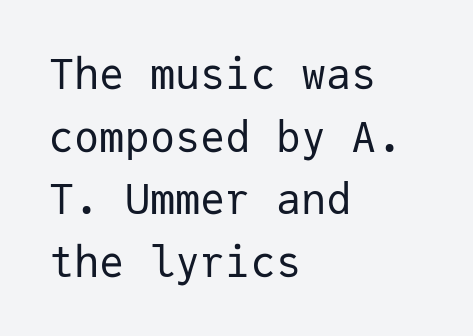
The image shows 42 px regular-weight sans-serif type, upright, monospaced; set left-aligned, normal line spacing (1.49x), normal letter spacing, not underlined; low stroke contrast and a medium x-height.
